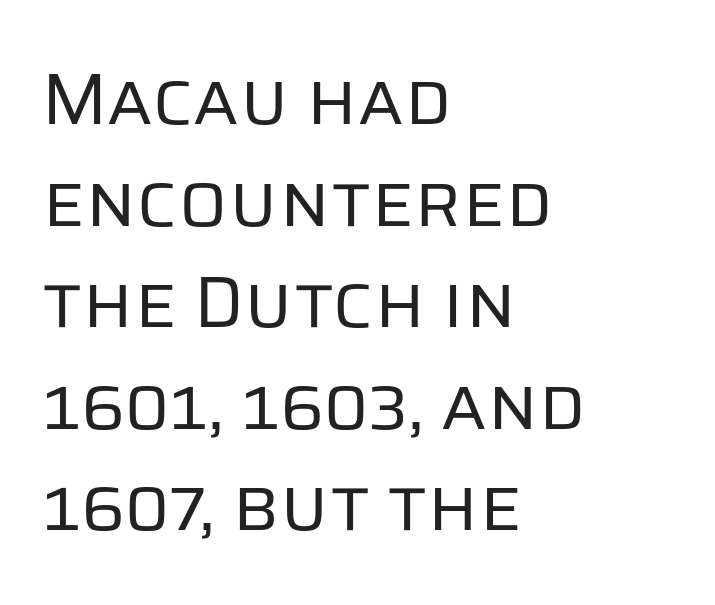
The image shows 72 px regular-weight sans-serif type, upright; set left-aligned, normal line spacing (1.41x), normal letter spacing, not underlined; low stroke contrast and a large x-height.
